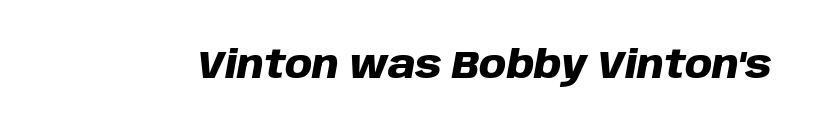
{"italic": "yes", "lean": "right", "slant_degrees": 10, "bold": "yes", "weight": "heavy", "width": "normal", "stroke_contrast": "low", "x_height": "large", "monospaced": "no", "underline": "no", "letter_spacing": "normal", "letter_spacing_em": 0.0, "glyph_px": 39}
